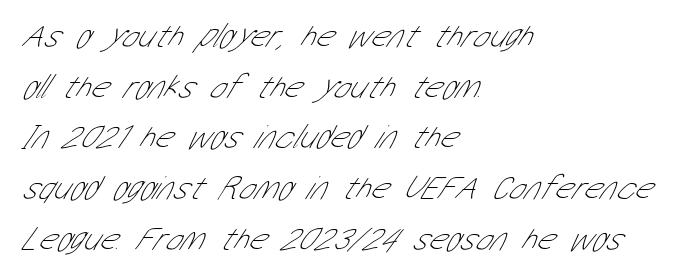
The image shows 34 px thin, condensed sans-serif type; set left-aligned, normal line spacing (1.49x), normal letter spacing, not underlined; low stroke contrast and a medium x-height.
